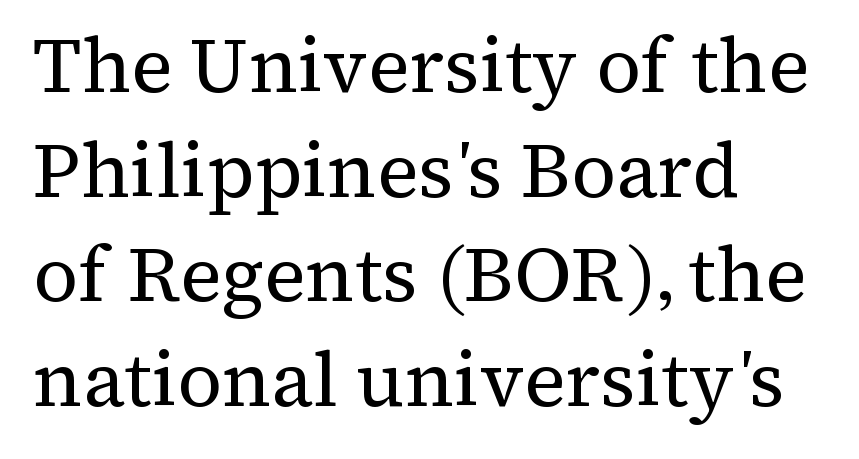
Evenly set lines give the paragraph a standard silhouette. A serif font was chosen for this passage. Is the stroke heavy? The answer is a plain regular-or-lighter. Does extra space separate the letters? No, they use regular spacing. Ordinary non-slanted type is in use. You could not count columns in this text — the font is proportionally spaced.
